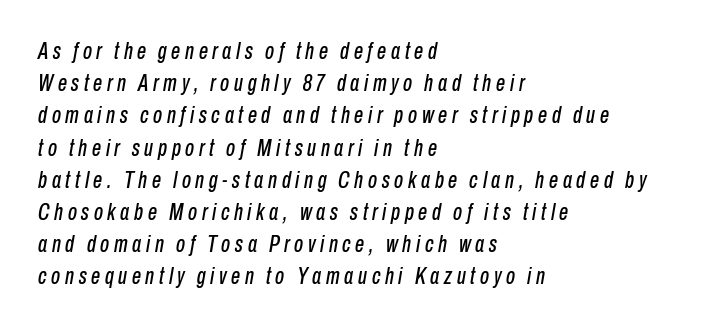
The image shows 23 px text type, italic (leaning right); set left-aligned, normal line spacing (1.4x), unusually wide letter spacing (+0.2 em), not underlined.
